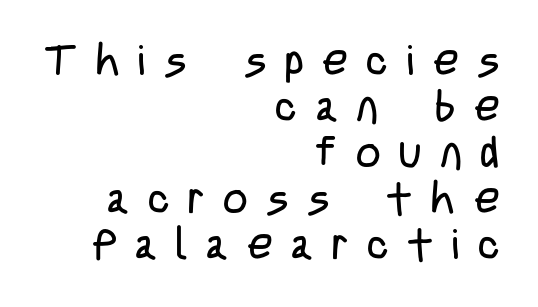
{"serif": "no", "italic": "no", "bold": "no", "weight": "regular", "width": "condensed", "stroke_contrast": "low", "x_height": "large", "monospaced": "no", "underline": "no", "align": "right", "line_spacing": "tight", "line_spacing_ratio": 1.07, "letter_spacing": "wide", "letter_spacing_em": 0.44, "glyph_px": 43}
